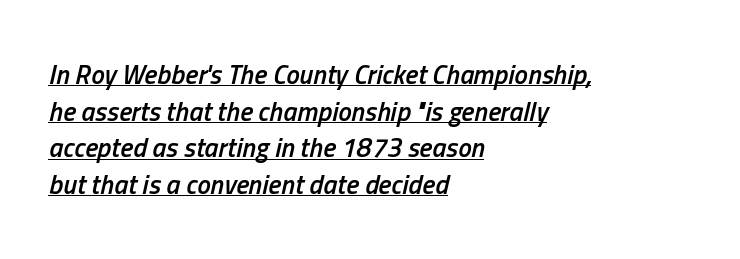
The image shows 27 px text type, italic (leaning right); set left-aligned, normal line spacing (1.36x), normal letter spacing, underlined.
